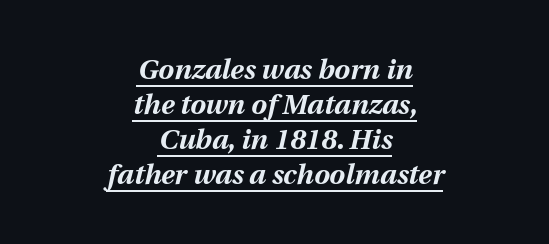
The image shows 28 px bold type, italic (leaning right); set centered, normal line spacing (1.25x), normal letter spacing, underlined; medium stroke contrast and a medium x-height.
